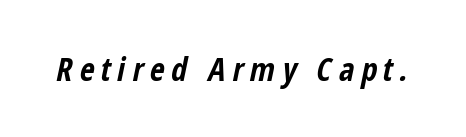
{"italic": "yes", "lean": "right", "slant_degrees": 12, "bold": "yes", "weight": "bold", "width": "condensed", "stroke_contrast": "low", "x_height": "medium", "monospaced": "no", "underline": "no", "letter_spacing": "wide", "letter_spacing_em": 0.21, "glyph_px": 32}
